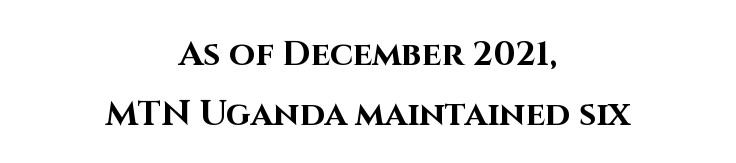
If you folded the block vertically in half, each line would mirror itself in length. Spacing verdict: proportional, widths tailored to each character. The strip under each line holds only bare page. A full-strength bold gives these letters their thick strokes. The typeface chosen for these lines omits serifs. Characters follow at the spacing the type designer built in.
